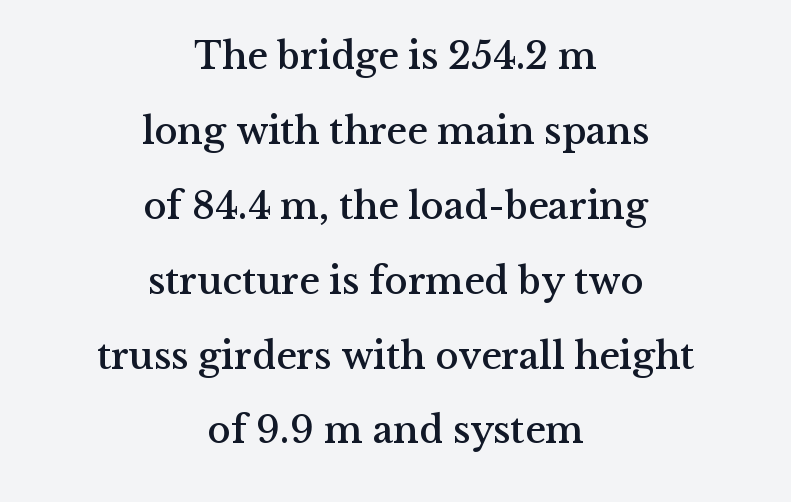
{"serif": "yes", "italic": "no", "width": "normal", "stroke_contrast": "medium", "x_height": "medium", "monospaced": "no", "underline": "no", "align": "center", "line_spacing": "loose", "line_spacing_ratio": 1.92, "letter_spacing": "normal", "letter_spacing_em": 0.0, "glyph_px": 39}
